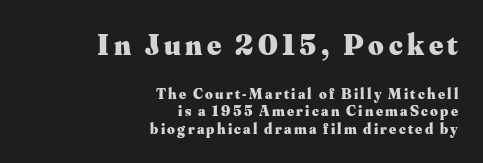
Q: Is the text bold? A: Yes.
Q: Is the text italic (slanted)? A: No, it is upright.
Q: Is the typeface a serif or a sans-serif typeface? A: Serif.
Q: Is the text underlined? A: No.
Q: How is the paragraph aligned? A: Right-aligned.
Q: Which block of text is set in a larger size, the first (top) or the second (bottom)? A: The first (top) one.
Q: Width (condensed, normal, or wide)? A: Normal.
Q: Stroke contrast? A: Medium.
Q: x-height? A: Small.
Q: Monospaced? A: No.
